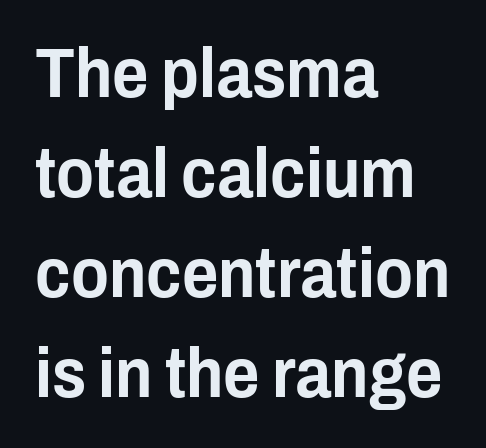
{"serif": "no", "italic": "no", "width": "condensed", "stroke_contrast": "low", "x_height": "medium", "monospaced": "no", "underline": "no", "align": "left", "line_spacing": "normal", "line_spacing_ratio": 1.43, "letter_spacing": "normal", "letter_spacing_em": 0.0, "glyph_px": 70}
